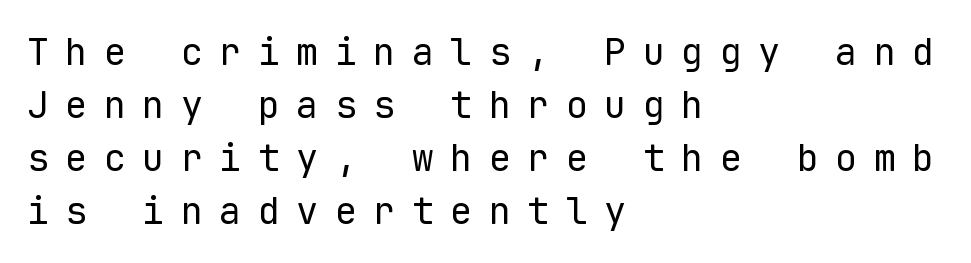
Does the type have serifs? No, each stem ends abruptly. Decoration check: the copy has no underline. The setting favours the left margin, as ordinary paragraphs usually do. Is there any slant? The stems are plumb. Short note: letters widely spaced. Leading: standard.
